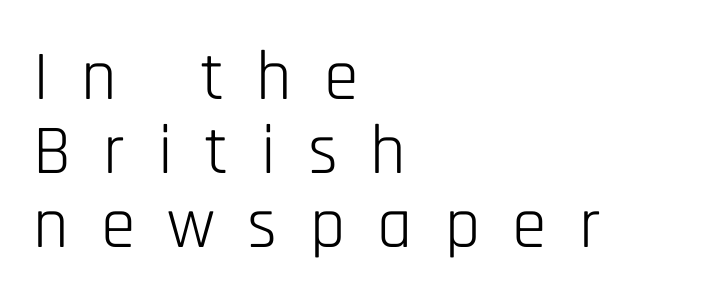
Q: Is the text bold? A: No.
Q: Is the text italic (slanted)? A: No, it is upright.
Q: Is the typeface a serif or a sans-serif typeface? A: Sans-serif.
Q: Is the text underlined? A: No.
Q: How is the paragraph aligned? A: Left-aligned.
Q: Is the spacing between letters normal or unusually wide? A: Unusually wide.
Q: Is the spacing between lines tight, normal or loose? A: Tight.
Q: Width (condensed, normal, or wide)? A: Condensed.
Q: Stroke contrast? A: Low.
Q: x-height? A: Large.
Q: Monospaced? A: No.
